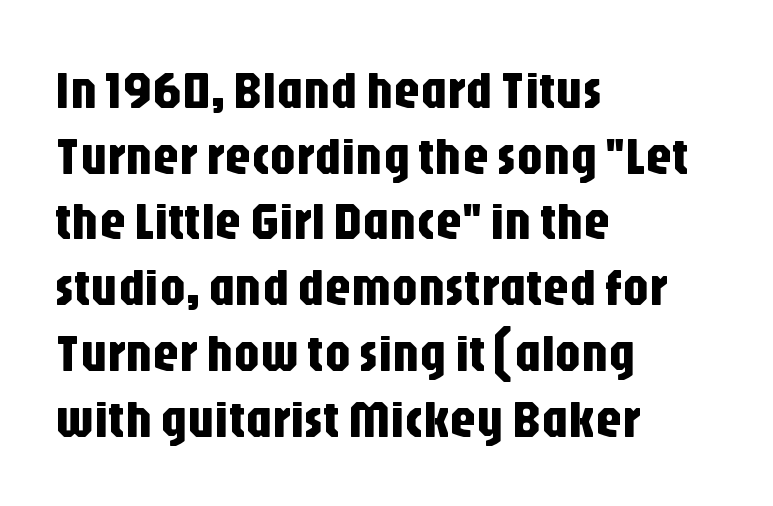
The image shows 53 px condensed sans-serif type, upright; set left-aligned, line spacing 1.24x, normal letter spacing, not underlined; low stroke contrast and a large x-height.
